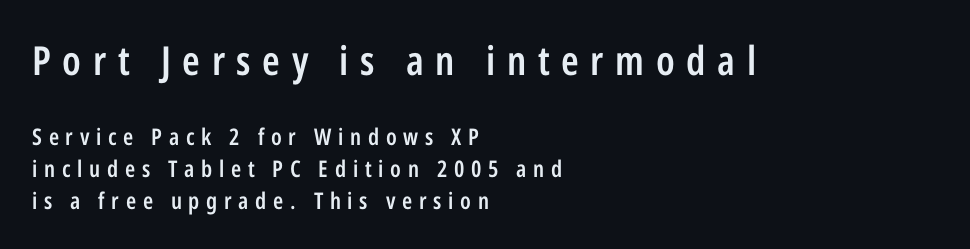
The image shows 40 px semibold, condensed sans-serif type, upright; set left-aligned, normal line spacing (1.4x), unusually wide letter spacing (+0.29 em), not underlined; the first (top) block is 1.74x larger; low stroke contrast and a medium x-height.
